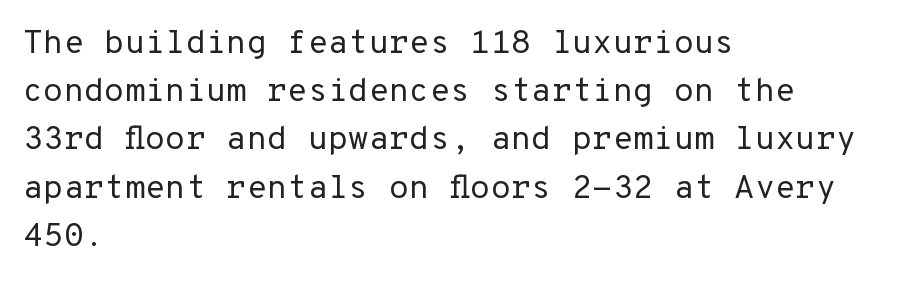
Monospaced: the letters line up in strict vertical columns. The horizontal fit of the characters is conventional and even. Honestly, the row spacing looks completely unremarkable. Observe the absence of serifs on each vertical stroke in this sample. Honestly, there is no underline to notice here at all.
